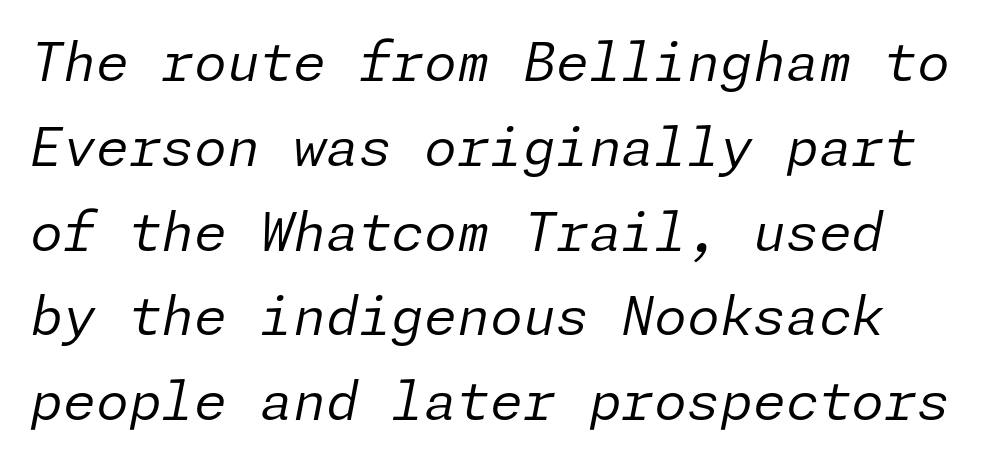
{"italic": "yes", "lean": "right", "slant_degrees": 11, "bold": "no", "weight": "regular", "width": "normal", "stroke_contrast": "low", "x_height": "medium", "underline": "no", "line_spacing": "normal", "line_spacing_ratio": 1.6, "letter_spacing": "normal", "letter_spacing_em": 0.0, "glyph_px": 53}
